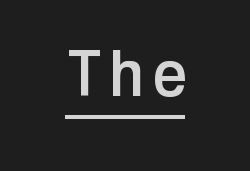
Emphasis is given by a line drawn under the lettering. Unlike italic type, these characters show no tilt at all. The passage shown is typed in a proportional face where columns would drift. Each letter's strokes conclude bluntly, with no projecting serifs.
